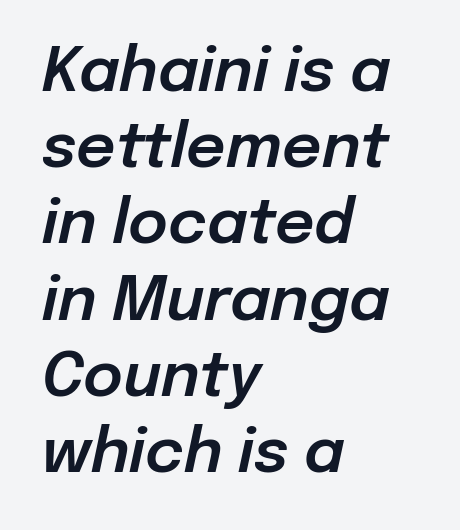
Q: Is the text italic (slanted)? A: Yes, it leans right by about 12 degrees.
Q: Is the text underlined? A: No.
Q: How is the paragraph aligned? A: Left-aligned.
Q: Is the spacing between letters normal or unusually wide? A: Normal.
Q: Is the spacing between lines tight, normal or loose? A: Normal.
Q: Width (condensed, normal, or wide)? A: Normal.
Q: Stroke contrast? A: Low.
Q: x-height? A: Medium.
Q: Monospaced? A: No.
